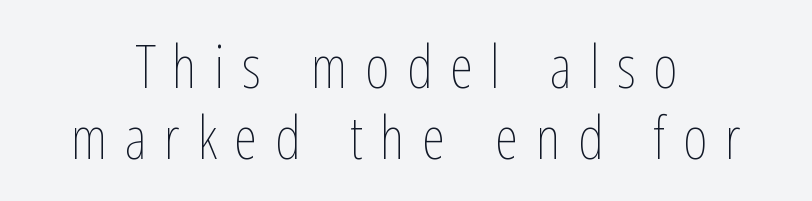
The image shows 60 px thin, condensed type, upright; set centered, line spacing 1.19x, unusually wide letter spacing (+0.29 em), not underlined; low stroke contrast and a medium x-height.
